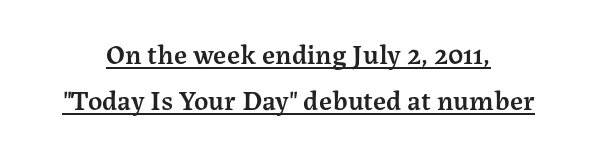
What decoration does the sample have? An underline. Varying glyph widths throughout — classic text-font behaviour. Vertical spacing — default. In terms of posture, this sample is upright. The rag falls on both sides of this text block equally. Inter-character spacing is left at the font's built-in metrics.
